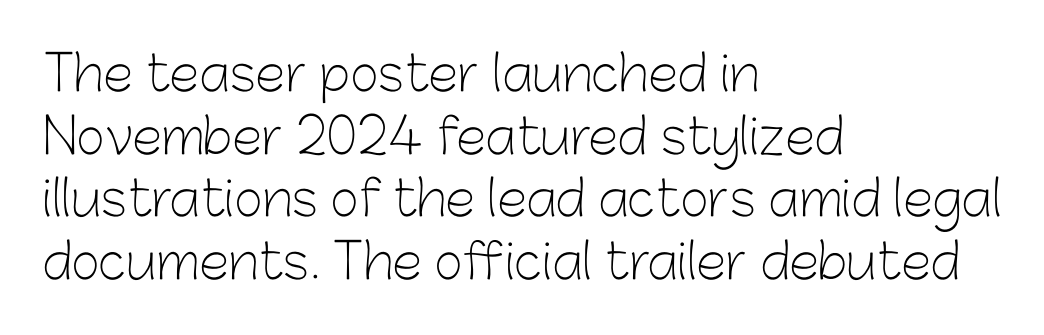
Q: Is the text bold? A: No.
Q: Is the text italic (slanted)? A: No, it is upright.
Q: Is the typeface a serif or a sans-serif typeface? A: Sans-serif.
Q: Is the text underlined? A: No.
Q: How is the paragraph aligned? A: Left-aligned.
Q: Is the spacing between letters normal or unusually wide? A: Normal.
Q: Is the spacing between lines tight, normal or loose? A: Normal.
Q: Width (condensed, normal, or wide)? A: Normal.
Q: Stroke contrast? A: Low.
Q: x-height? A: Medium.
Q: Monospaced? A: No.
